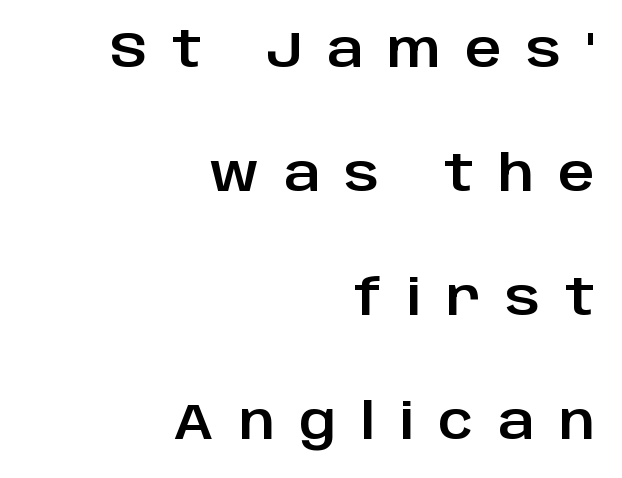
Tracking here is generous; glyphs stand well apart from one another. Looks like regular typesetting: each glyph gets only the width it needs. The text was rendered using a sans face with plain stroke endings. The lines are quadded right. A great deal of white space separates one row of letters from the next.
